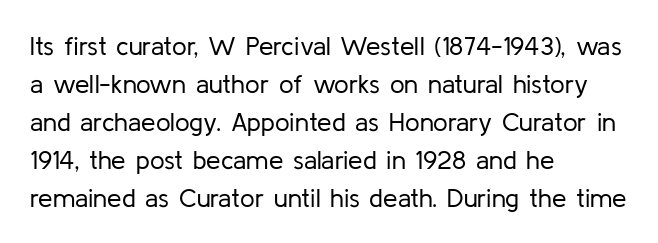
The image shows 26 px text type, upright; set left-aligned, normal line spacing (1.46x), normal letter spacing, not underlined.
